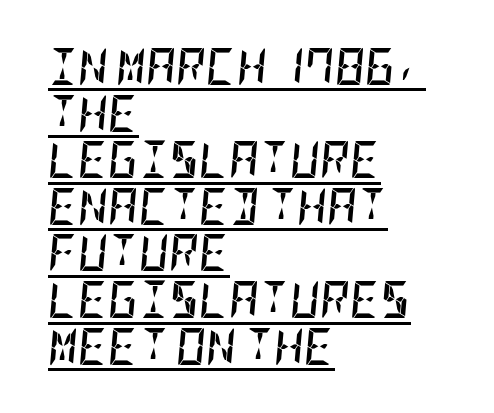
Q: Is the text bold? A: Yes.
Q: Is the text italic (slanted)? A: Yes, it leans right by about 5 degrees.
Q: Is the text underlined? A: Yes.
Q: How is the paragraph aligned? A: Left-aligned.
Q: Is the spacing between letters normal or unusually wide? A: Normal.
Q: Is the spacing between lines tight, normal or loose? A: Normal.
Q: Width (condensed, normal, or wide)? A: Condensed.
Q: Stroke contrast? A: Low.
Q: x-height? A: Large.
